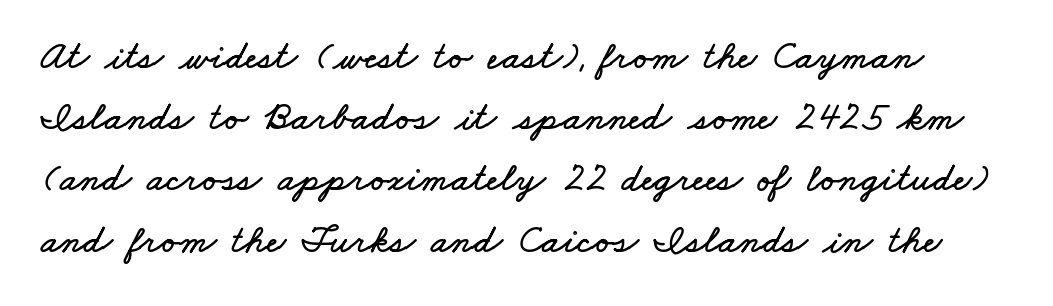
The passage shown is not underscored anywhere. Standard letterfit; no display-style spreading of the glyphs. Whoever set this chose a conventional vertical rhythm. Do the characters align in a grid? No, the font is proportional.
